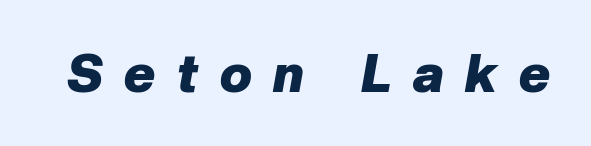
Q: Is the text bold? A: Yes.
Q: Is the text italic (slanted)? A: Yes, it leans right by about 10 degrees.
Q: Is the text underlined? A: No.
Q: Is the spacing between letters normal or unusually wide? A: Unusually wide.
Q: Width (condensed, normal, or wide)? A: Normal.
Q: Stroke contrast? A: Low.
Q: x-height? A: Medium.
Q: Monospaced? A: No.
